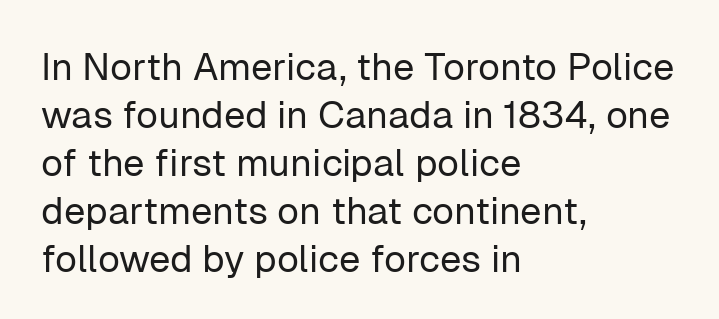
The image shows 38 px regular-weight sans-serif type, upright; set left-aligned, normal line spacing (1.26x), normal letter spacing, not underlined; low stroke contrast and a medium x-height.
